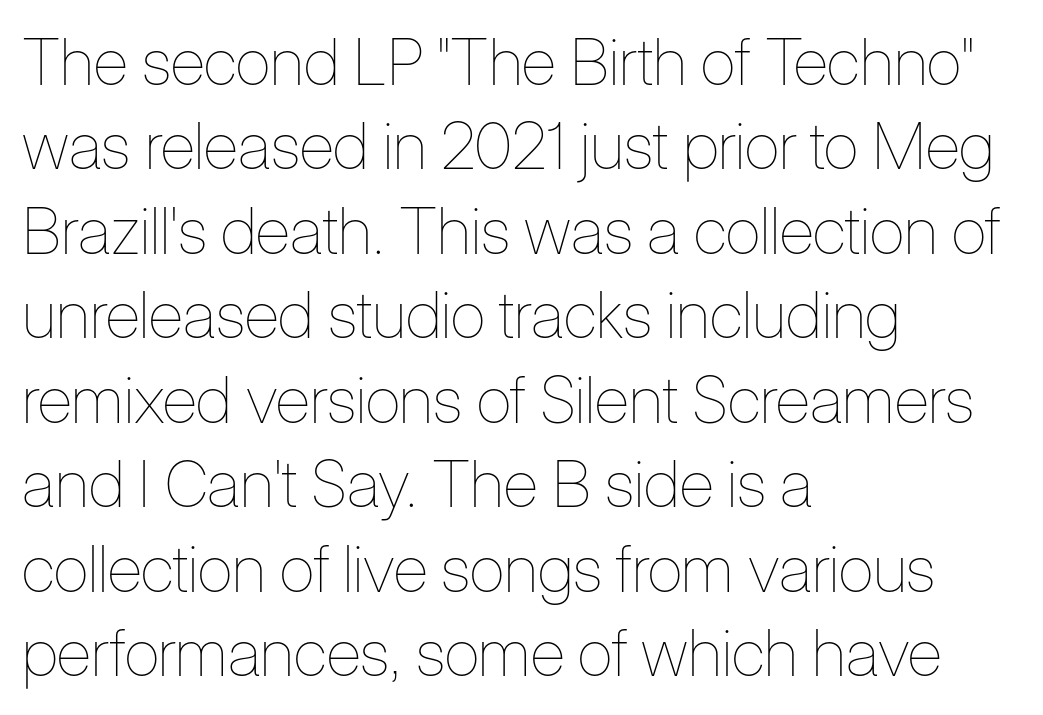
Honestly, the row spacing looks completely unremarkable. You can tell it's not italic because the verticals are truly vertical. Any mark beneath the type? The region is blank. These glyphs show unthickened strokes, regular width or finer. You could not count columns in this text — the font is proportionally spaced.
